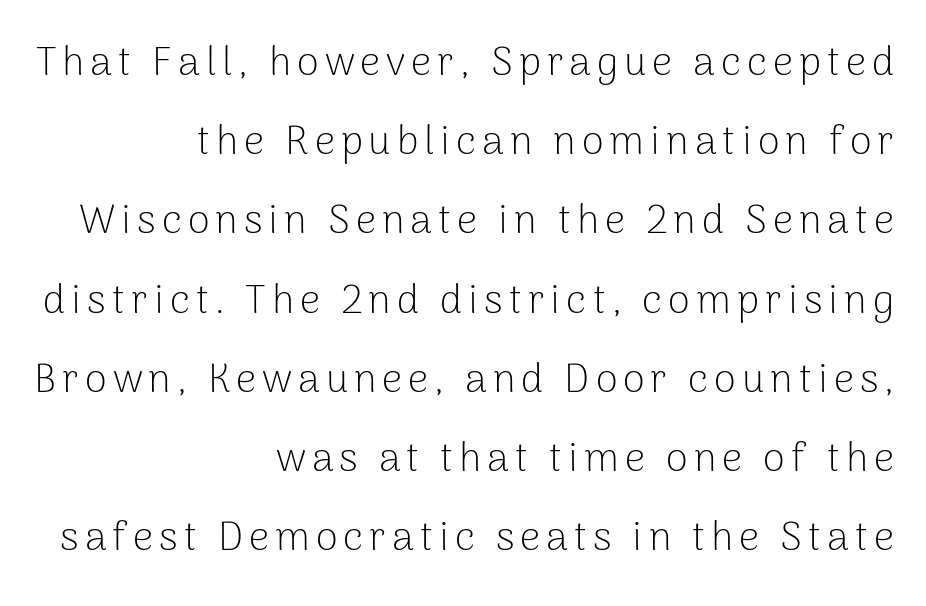
The image shows 40 px light sans-serif type, upright; set right-aligned, loose line spacing (1.98x), not underlined; low stroke contrast and a medium x-height.
